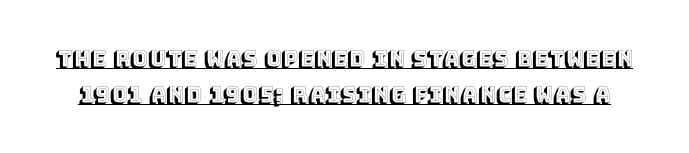
Q: Is the text italic (slanted)? A: No, it is upright.
Q: Is the text underlined? A: Yes.
Q: Is the spacing between letters normal or unusually wide? A: Normal.
